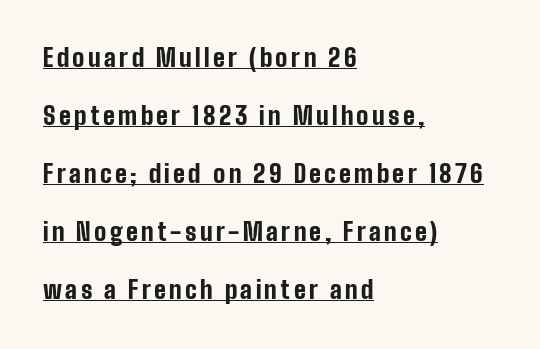
Characters remain perfectly vertical along every line. Compared with an ordinary text face, these strokes are far heavier — a full bold. All the whitespace from short lines collects on the right. Quick note: underline on.
